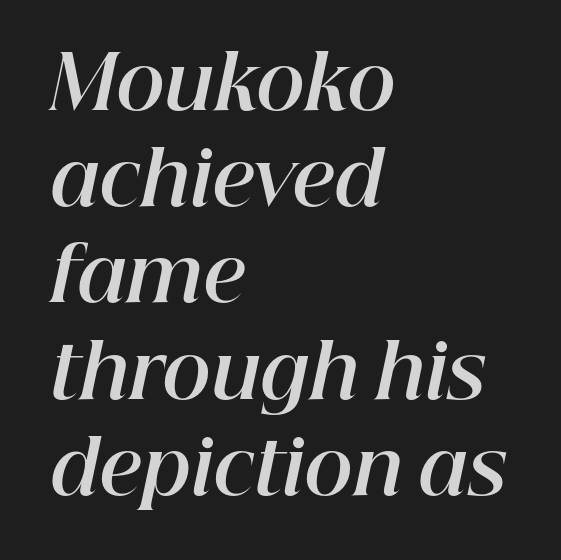
Proportional: the letters do not fall into vertical columns. Leading matches the norm, producing a regular column. Summary of weight: heavy, a full bold. Reading down the block, your eye returns to a fixed left position each line. Characters are canted at an angle relative to the baseline's perpendicular.
